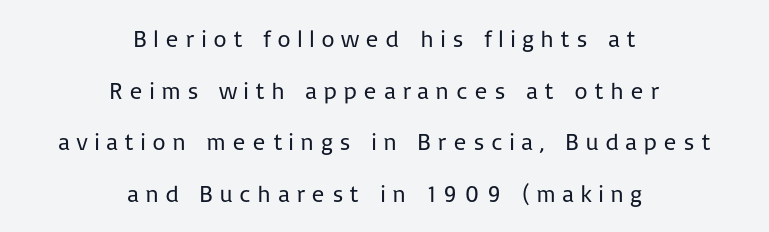
Q: Is the text bold? A: No.
Q: Is the text italic (slanted)? A: No, it is upright.
Q: Is the text underlined? A: No.
Q: How is the paragraph aligned? A: Centered.
Q: Is the spacing between letters normal or unusually wide? A: Unusually wide.
Q: Is the spacing between lines tight, normal or loose? A: Loose.
